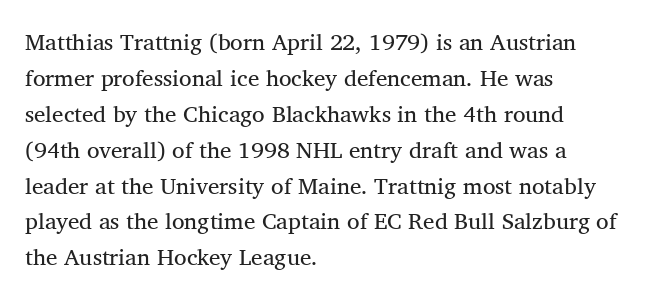
The foot of each line stays bare and open. It's the straight-up-and-down kind of type. The gaps between neighbouring characters are ordinary and unremarkable. A normal amount of white space separates one row of letters from the next. Typeset ragged right — the left edge is the straight one. Is the stroke heavy? The answer is a plain regular-or-lighter.
